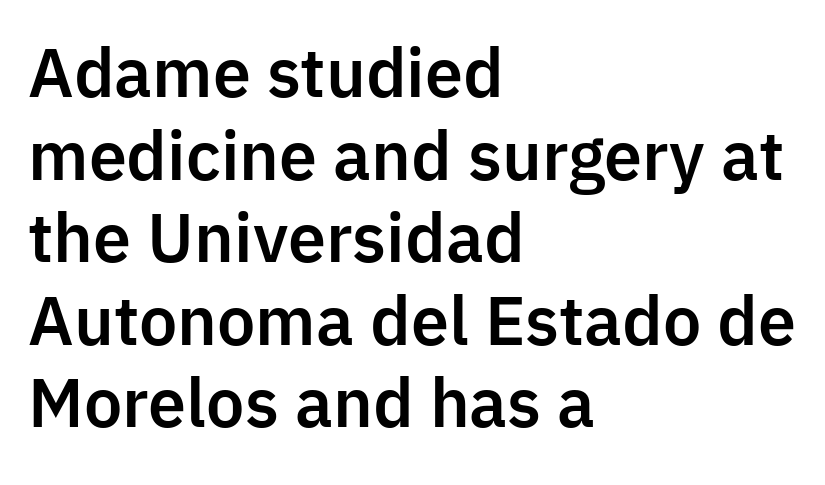
The image shows 65 px sans-serif type, upright; set left-aligned, normal line spacing (1.27x), normal letter spacing, not underlined; low stroke contrast and a medium x-height.
